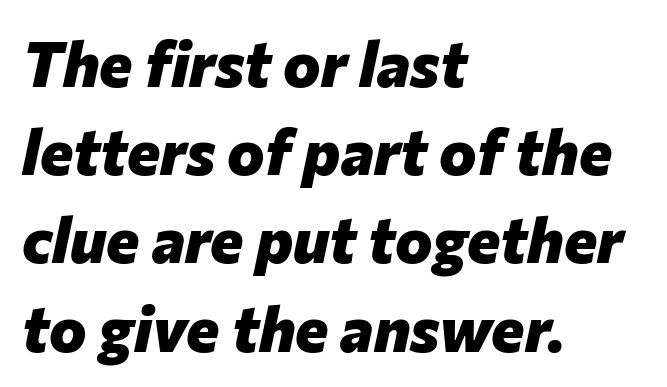
The image shows 63 px heavy type, italic (leaning right); set left-aligned, normal line spacing (1.4x), normal letter spacing, not underlined; low stroke contrast and a medium x-height.
